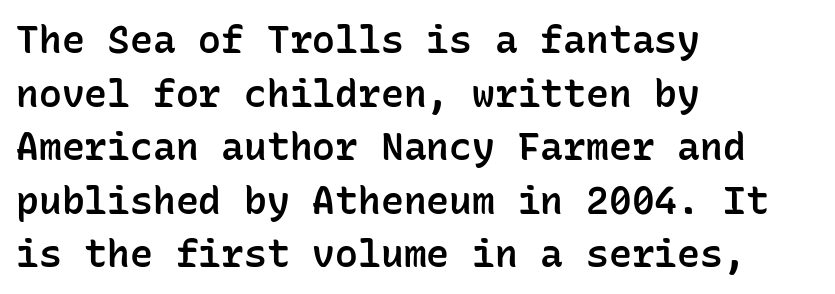
Grotesque or geometric, the face here clearly has no serifs. Posture: straight, roman, zero tilt. This rendering features lettering with no underline. Look at the stroke-to-counter ratio: somewhat heavy, a semibold. The rag falls on the right side of this text block.
